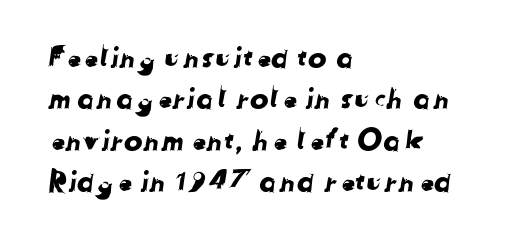
Q: Is the typeface a serif or a sans-serif typeface? A: Sans-serif.
Q: Is the text underlined? A: No.
Q: How is the paragraph aligned? A: Left-aligned.
Q: Is the spacing between letters normal or unusually wide? A: Normal.
Q: Is the spacing between lines tight, normal or loose? A: Normal.
Q: Width (condensed, normal, or wide)? A: Normal.
Q: Stroke contrast? A: Low.
Q: x-height? A: Medium.
Q: Monospaced? A: No.
